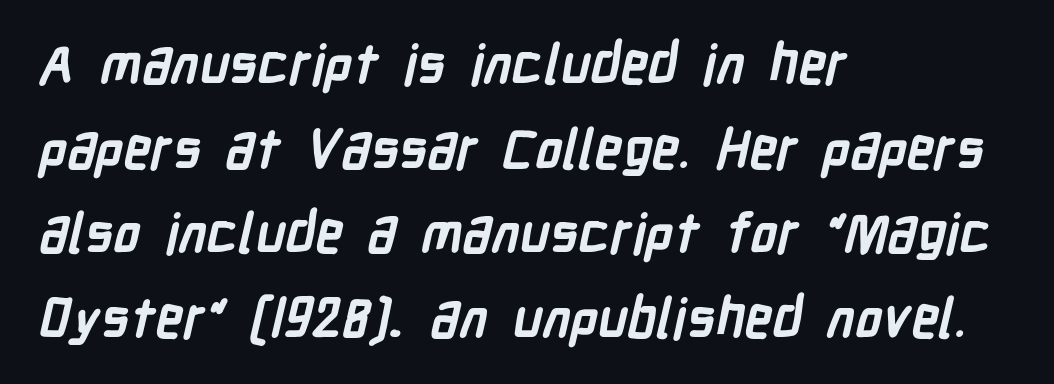
{"serif": "no", "bold": "yes", "weight": "semibold", "width": "condensed", "stroke_contrast": "low", "x_height": "medium", "monospaced": "no", "underline": "no", "align": "left", "line_spacing": "normal", "line_spacing_ratio": 1.54, "letter_spacing": "normal", "letter_spacing_em": 0.0, "glyph_px": 55}
